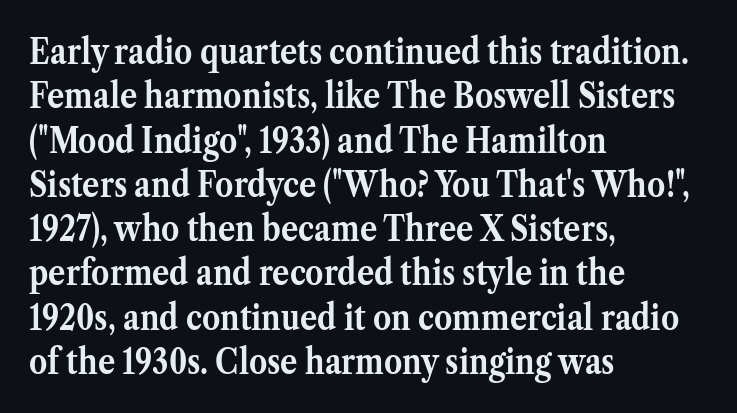
{"serif": "yes", "italic": "no", "bold": "yes", "weight": "semibold", "width": "normal", "stroke_contrast": "medium", "x_height": "medium", "monospaced": "no", "underline": "no", "align": "left", "line_spacing_ratio": 1.23, "letter_spacing": "normal", "letter_spacing_em": 0.0, "glyph_px": 36}
